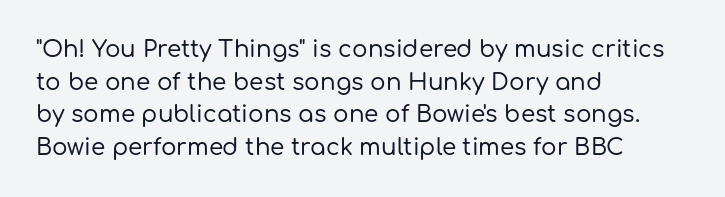
{"italic": "no", "underline": "no", "align": "left", "line_spacing": "normal", "line_spacing_ratio": 1.42, "letter_spacing": "normal", "letter_spacing_em": 0.0, "glyph_px": 23}
